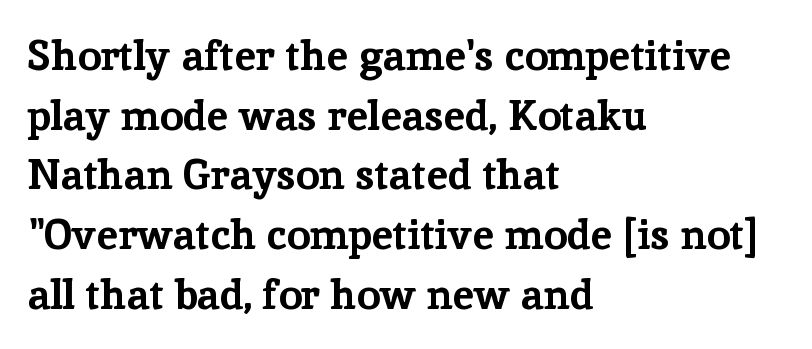
Q: Is the text bold? A: Yes.
Q: Is the text italic (slanted)? A: No, it is upright.
Q: Is the typeface a serif or a sans-serif typeface? A: Serif.
Q: Is the text underlined? A: No.
Q: How is the paragraph aligned? A: Left-aligned.
Q: Is the spacing between letters normal or unusually wide? A: Normal.
Q: Is the spacing between lines tight, normal or loose? A: Normal.
Q: Width (condensed, normal, or wide)? A: Normal.
Q: Stroke contrast? A: Low.
Q: x-height? A: Medium.
Q: Monospaced? A: No.
